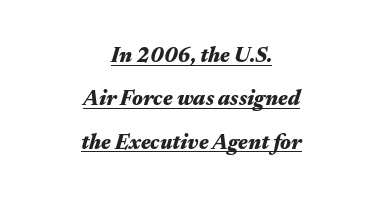
{"italic": "yes", "lean": "right", "slant_degrees": 17, "bold": "yes", "underline": "yes", "align": "center", "line_spacing": "loose", "line_spacing_ratio": 2.07, "letter_spacing": "normal", "letter_spacing_em": 0.0, "glyph_px": 21}
